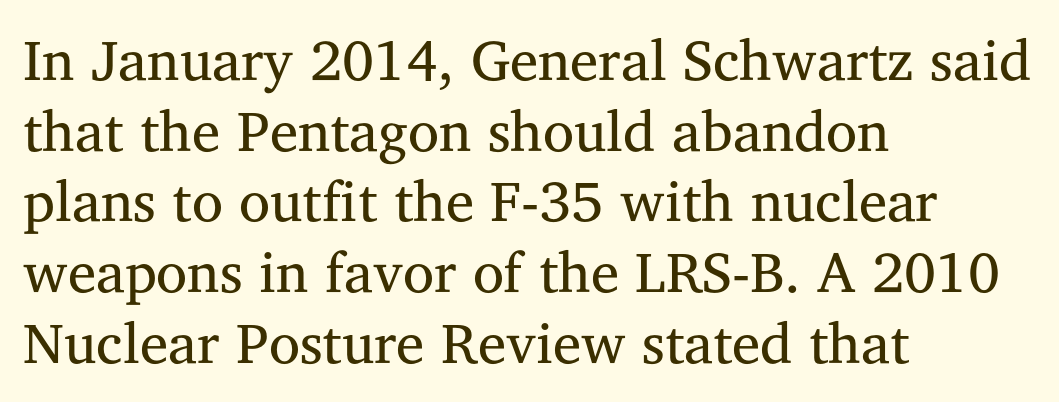
Q: Is the text bold? A: No.
Q: Is the text italic (slanted)? A: No, it is upright.
Q: Is the typeface a serif or a sans-serif typeface? A: Serif.
Q: Is the text underlined? A: No.
Q: How is the paragraph aligned? A: Left-aligned.
Q: Is the spacing between letters normal or unusually wide? A: Normal.
Q: Width (condensed, normal, or wide)? A: Normal.
Q: Stroke contrast? A: Medium.
Q: x-height? A: Medium.
Q: Monospaced? A: No.
